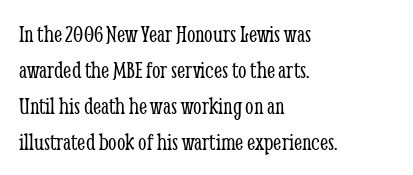
There is no visible air inserted between adjacent glyphs. The rendering anchors every line to the left-hand side. Counters stay open thanks to moderate or lighter strokes. Is there much room between lines? A standard amount, neither cramped nor airy. Type without underlining.
